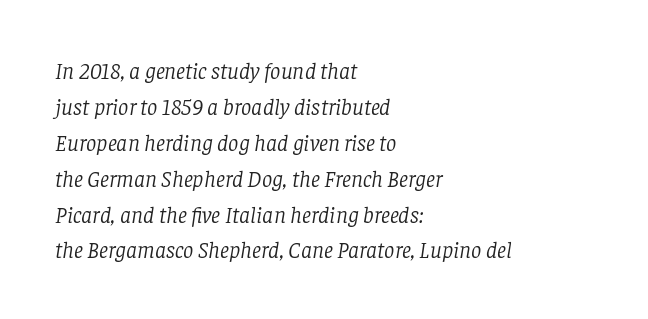
Q: Is the text bold? A: No.
Q: Is the text italic (slanted)? A: Yes, it leans right by about 8 degrees.
Q: Is the text underlined? A: No.
Q: How is the paragraph aligned? A: Left-aligned.
Q: Is the spacing between letters normal or unusually wide? A: Normal.
Q: Is the spacing between lines tight, normal or loose? A: Normal.
